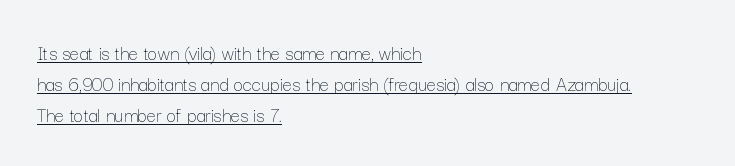
{"italic": "no", "bold": "no", "underline": "yes", "align": "left", "line_spacing": "normal", "line_spacing_ratio": 1.47, "letter_spacing": "normal", "letter_spacing_em": 0.0, "glyph_px": 21}
